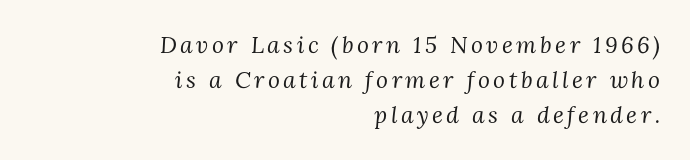
Underline: absent. Reading down the block, your eye finds every line finishing at a fixed right position. In terms of leading, this rendering sits right in the middle. Observe the lean: these are italic letterforms. Counters stay open thanks to moderate or lighter strokes.
